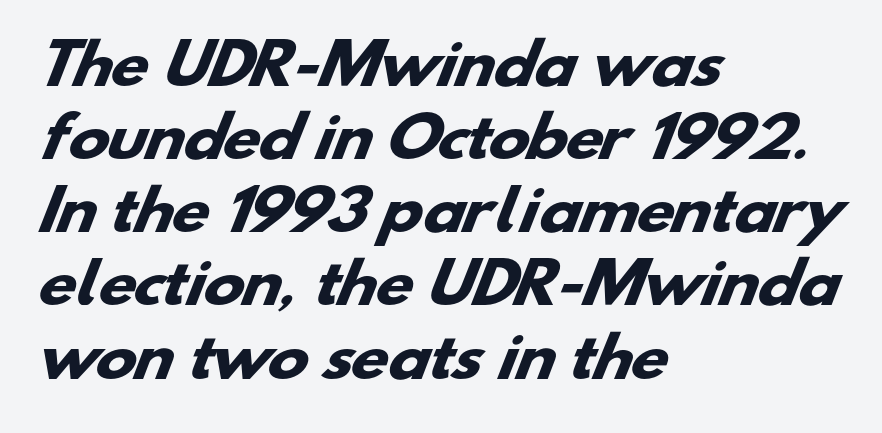
The foot of each line stays bare and open. The text was rendered using a sans face with plain stroke endings. Plenty of ink on the page — the face is bold. This rendering uses left alignment, leaving the right contour irregular. How would I describe the line gaps? Plain and ordinary. Nothing unusual about the tracking: characters are spaced as the font intends.
